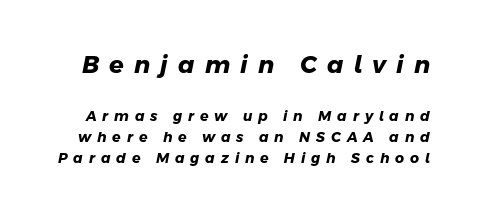
Q: Is the text bold? A: Yes.
Q: Is the text underlined? A: No.
Q: Is the spacing between letters normal or unusually wide? A: Unusually wide.
Q: Is the spacing between lines tight, normal or loose? A: Normal.
Q: Which block of text is set in a larger size, the first (top) or the second (bottom)? A: The first (top) one.
